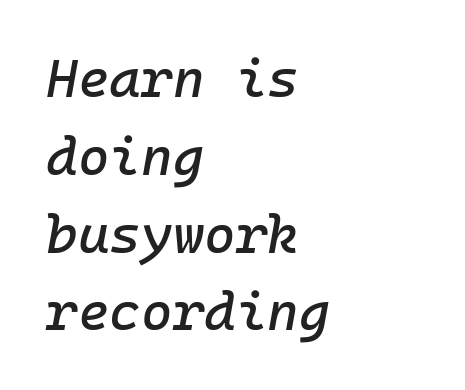
Underline: absent. Regarding leading, the lines here are spaced in the standard way. The face used here is rendered with its standard letterfit. Rendered with sloped, italic letterforms.
